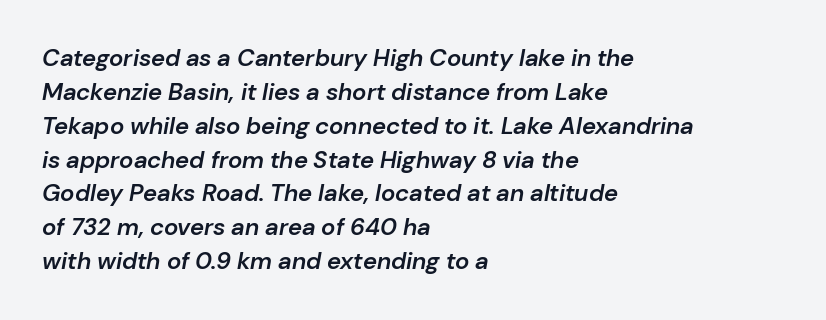
Q: Is the text bold? A: Semi-bold.
Q: Is the text italic (slanted)? A: Yes, it leans right by about 10 degrees.
Q: Is the text underlined? A: No.
Q: How is the paragraph aligned? A: Left-aligned.
Q: Is the spacing between letters normal or unusually wide? A: Normal.
Q: Is the spacing between lines tight, normal or loose? A: Normal.
